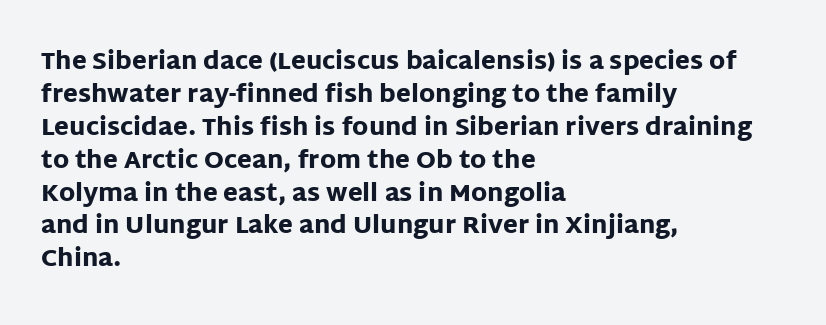
The image shows 24 px bold type, upright; set left-aligned, normal line spacing (1.37x), normal letter spacing, not underlined.
